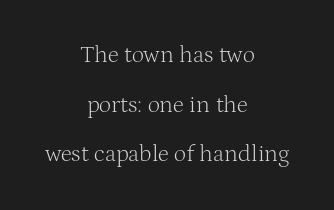
Q: Is the text bold? A: No.
Q: Is the text italic (slanted)? A: No, it is upright.
Q: Is the text underlined? A: No.
Q: How is the paragraph aligned? A: Centered.
Q: Is the spacing between letters normal or unusually wide? A: Normal.
Q: Is the spacing between lines tight, normal or loose? A: Loose.
